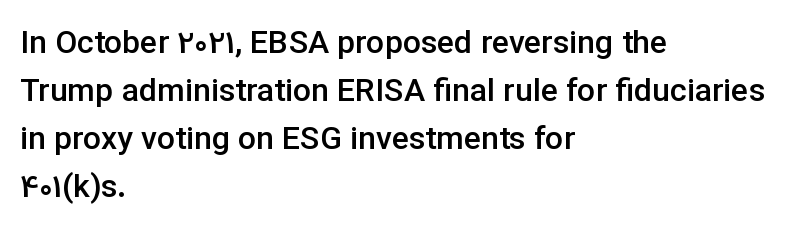
The image shows 32 px semibold sans-serif type, upright; set left-aligned, normal line spacing (1.5x), normal letter spacing, not underlined; low stroke contrast and a medium x-height.
